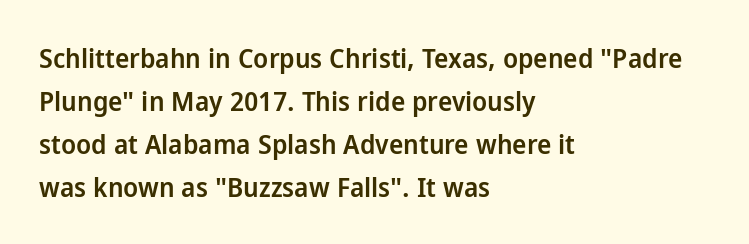
Q: Is the text bold? A: Semi-bold.
Q: Is the text italic (slanted)? A: No, it is upright.
Q: Is the text underlined? A: No.
Q: How is the paragraph aligned? A: Left-aligned.
Q: Is the spacing between letters normal or unusually wide? A: Normal.
Q: Is the spacing between lines tight, normal or loose? A: Normal.
